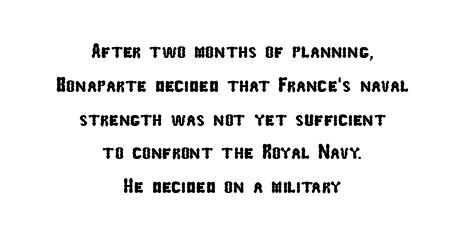
{"underline": "no", "align": "center", "line_spacing": "normal", "line_spacing_ratio": 1.61, "letter_spacing": "normal", "letter_spacing_em": 0.0, "glyph_px": 21}
